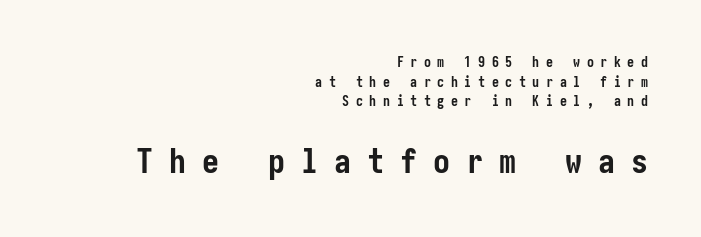
The image shows 34 px semibold, condensed sans-serif type, upright; set right-aligned, normal line spacing (1.41x), unusually wide letter spacing (+0.47 em), not underlined; the second (bottom) block is 2.43x larger; low stroke contrast and a medium x-height.
